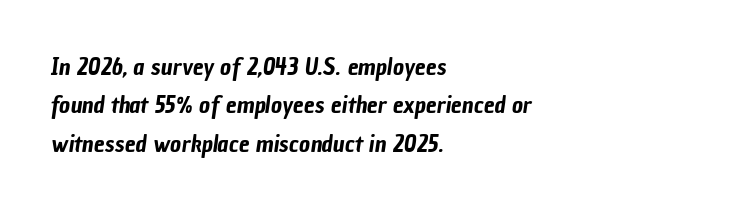
Q: Is the text underlined? A: No.
Q: How is the paragraph aligned? A: Left-aligned.
Q: Is the spacing between letters normal or unusually wide? A: Normal.
Q: Is the spacing between lines tight, normal or loose? A: Normal.
